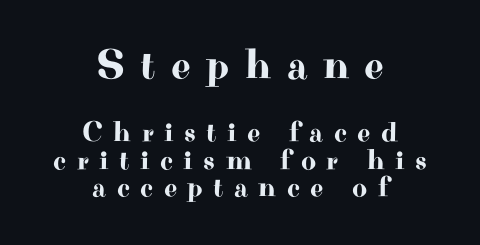
Q: Is the text italic (slanted)? A: No, it is upright.
Q: Is the typeface a serif or a sans-serif typeface? A: Serif.
Q: Is the text underlined? A: No.
Q: How is the paragraph aligned? A: Centered.
Q: Is the spacing between letters normal or unusually wide? A: Unusually wide.
Q: Is the spacing between lines tight, normal or loose? A: Tight.
Q: Which block of text is set in a larger size, the first (top) or the second (bottom)? A: The first (top) one.
Q: Width (condensed, normal, or wide)? A: Wide.
Q: Stroke contrast? A: High.
Q: x-height? A: Small.
Q: Monospaced? A: No.
